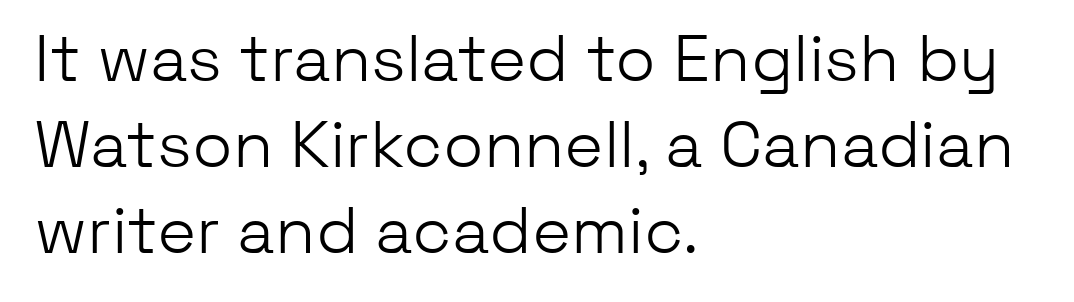
{"serif": "no", "italic": "no", "bold": "no", "weight": "light", "width": "normal", "stroke_contrast": "low", "x_height": "medium", "monospaced": "no", "underline": "no", "align": "left", "line_spacing": "normal", "line_spacing_ratio": 1.3, "letter_spacing": "normal", "letter_spacing_em": 0.0, "glyph_px": 66}
